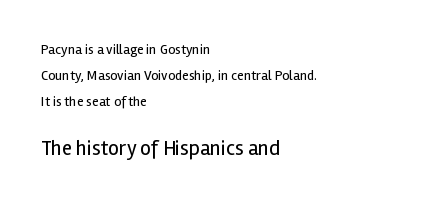
Q: Is the text bold? A: No.
Q: Is the text italic (slanted)? A: No, it is upright.
Q: Is the text underlined? A: No.
Q: How is the paragraph aligned? A: Left-aligned.
Q: Is the spacing between letters normal or unusually wide? A: Normal.
Q: Which block of text is set in a larger size, the first (top) or the second (bottom)? A: The second (bottom) one.
